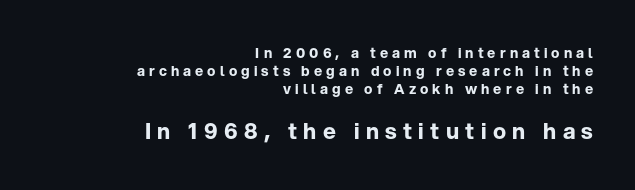
Q: Is the text bold? A: Yes.
Q: Is the text italic (slanted)? A: No, it is upright.
Q: Is the text underlined? A: No.
Q: How is the paragraph aligned? A: Right-aligned.
Q: Is the spacing between letters normal or unusually wide? A: Unusually wide.
Q: Is the spacing between lines tight, normal or loose? A: Normal.
Q: Which block of text is set in a larger size, the first (top) or the second (bottom)? A: The second (bottom) one.
